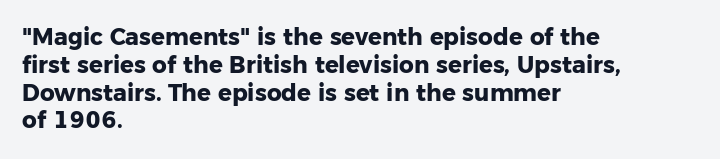
Q: Is the text bold? A: Yes.
Q: Is the text italic (slanted)? A: No, it is upright.
Q: Is the text underlined? A: No.
Q: How is the paragraph aligned? A: Left-aligned.
Q: Is the spacing between letters normal or unusually wide? A: Normal.
